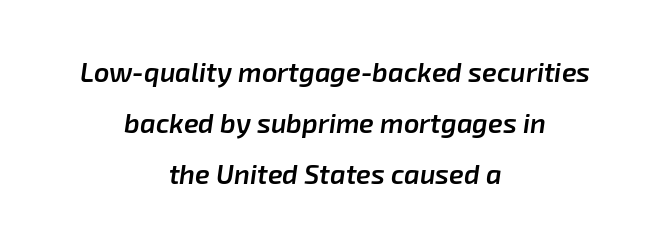
{"italic": "yes", "lean": "right", "slant_degrees": 8, "bold": "semi", "underline": "no", "align": "center", "line_spacing_ratio": 1.89, "letter_spacing": "normal", "letter_spacing_em": 0.0, "glyph_px": 27}
